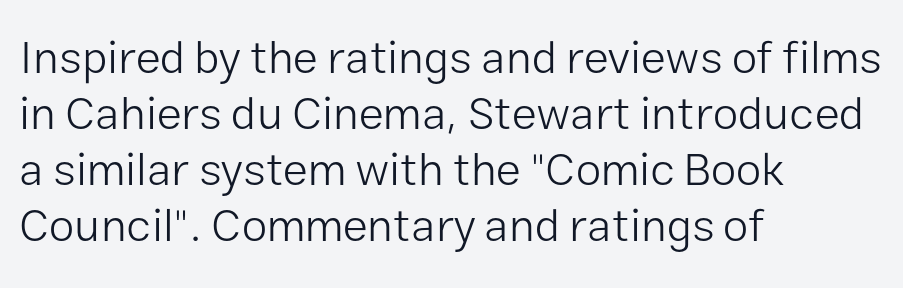
Character widths vary here, with narrow letters taking less room than wide ones. Which margin do the lines hug? The left one — the right edge is uneven. Serifs: no, the terminals of the letterforms are clean. The passage shown has conventional tracking throughout.
